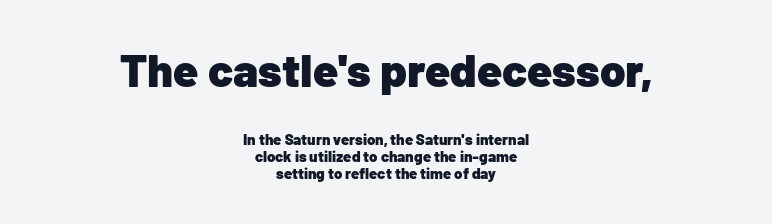
The image shows 46 px heavy sans-serif type, upright; set centered, tight line spacing (1.14x), normal letter spacing, not underlined; the first (top) block is 3.07x larger; low stroke contrast and a medium x-height.
